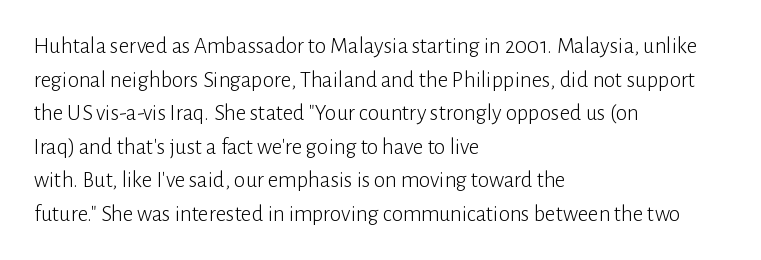
The image shows 23 px text type, upright; set left-aligned, normal line spacing (1.46x), normal letter spacing, not underlined.
